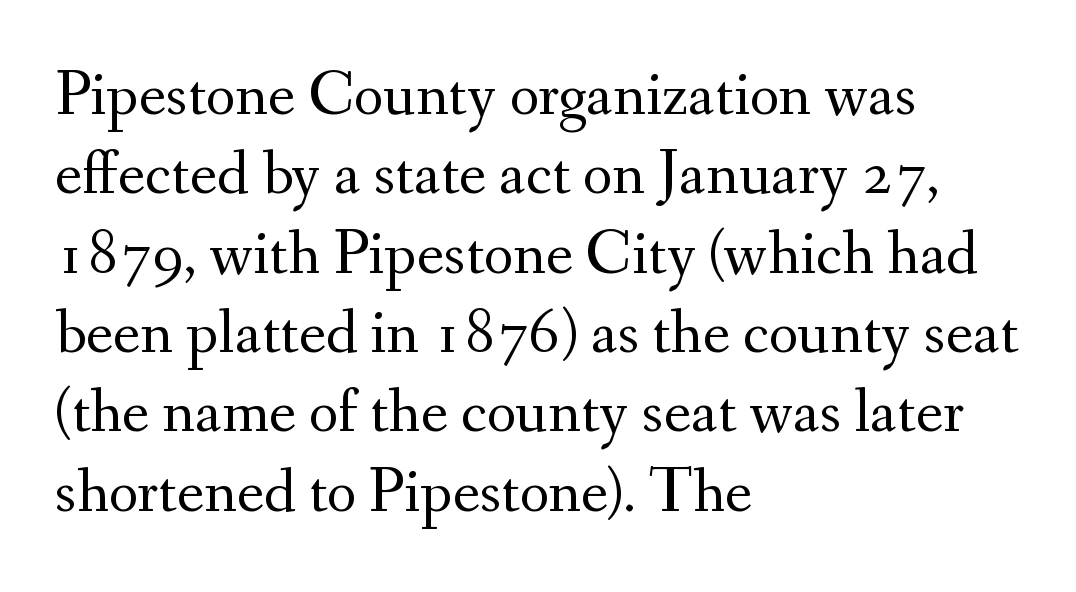
The image shows 64 px regular-weight serif type, upright; set left-aligned, line spacing 1.24x, normal letter spacing, not underlined; medium stroke contrast and a small x-height.
